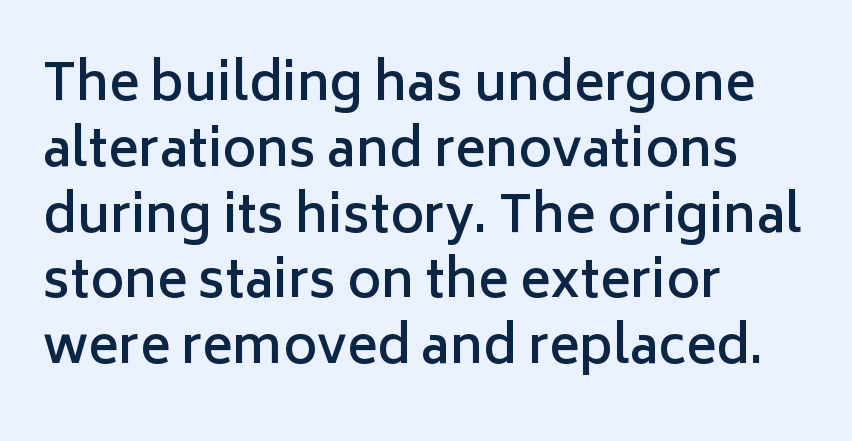
A student would call this left alignment; a typographer would say flush left, rag right. A roman cut, with each character standing at attention. This rendering features lettering with no underline. Proportional: the letters do not fall into vertical columns.
